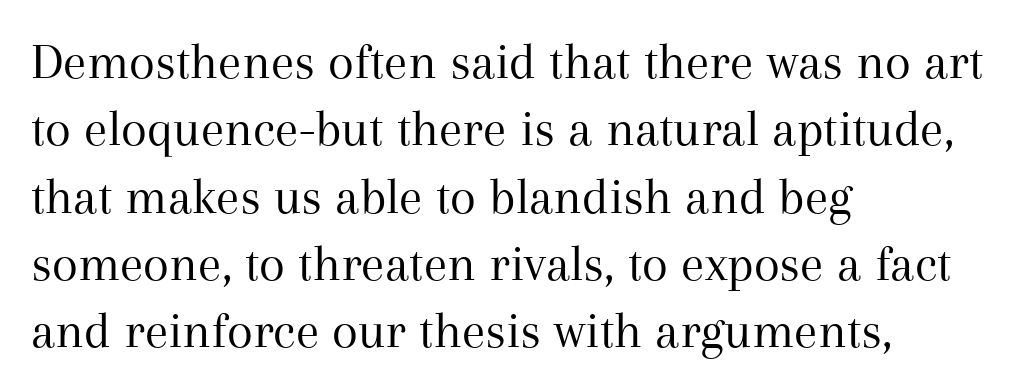
The image shows 53 px regular-weight serif type, upright; set left-aligned, normal line spacing (1.27x), normal letter spacing, not underlined; medium stroke contrast and a medium x-height.
